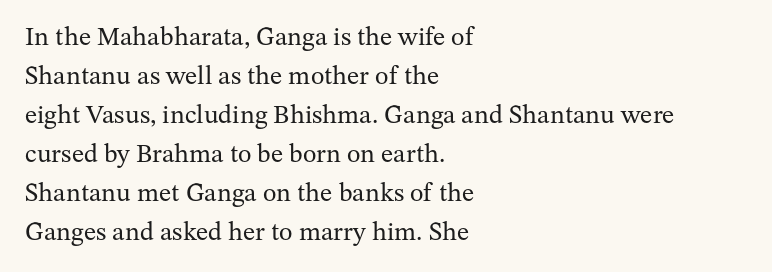
Q: Is the text bold? A: No.
Q: Is the text italic (slanted)? A: No, it is upright.
Q: Is the text underlined? A: No.
Q: How is the paragraph aligned? A: Left-aligned.
Q: Is the spacing between letters normal or unusually wide? A: Normal.
Q: Is the spacing between lines tight, normal or loose? A: Normal.
